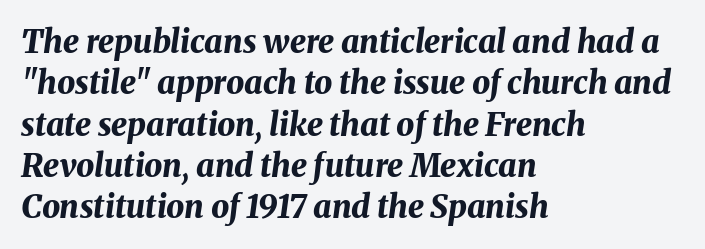
The image shows 32 px bold type, italic (leaning right); set left-aligned, normal line spacing (1.29x), normal letter spacing, not underlined; medium stroke contrast and a medium x-height.
